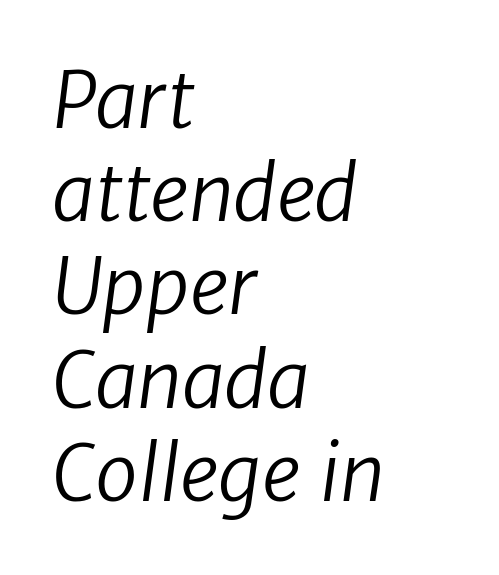
Q: Is the text bold? A: No.
Q: Is the typeface a serif or a sans-serif typeface? A: Sans-serif.
Q: Is the text underlined? A: No.
Q: How is the paragraph aligned? A: Left-aligned.
Q: Is the spacing between letters normal or unusually wide? A: Normal.
Q: Width (condensed, normal, or wide)? A: Normal.
Q: Stroke contrast? A: Low.
Q: x-height? A: Medium.
Q: Monospaced? A: No.
